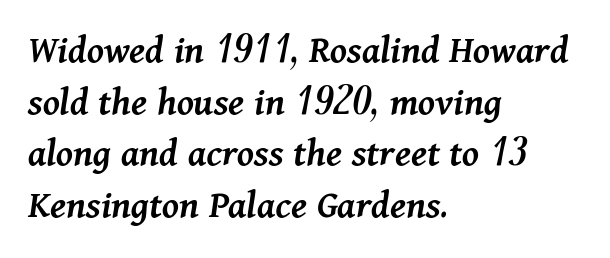
{"italic": "yes", "lean": "right", "slant_degrees": 11, "bold": "semi", "weight": "semibold", "width": "normal", "stroke_contrast": "medium", "x_height": "medium", "monospaced": "no", "underline": "no", "align": "left", "line_spacing": "normal", "line_spacing_ratio": 1.26, "letter_spacing": "normal", "letter_spacing_em": 0.0, "glyph_px": 41}
